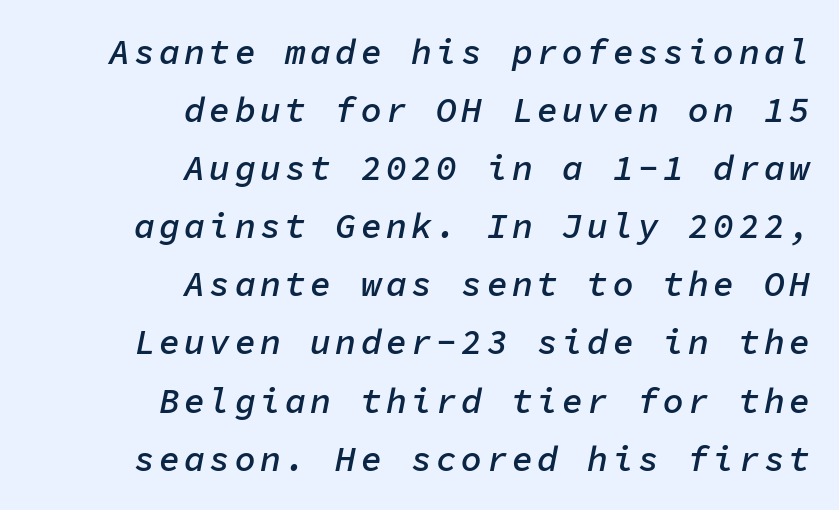
{"italic": "yes", "lean": "right", "slant_degrees": 11, "bold": "semi", "weight": "semibold", "width": "normal", "stroke_contrast": "low", "x_height": "medium", "monospaced": "yes", "underline": "no", "align": "right", "line_spacing": "normal", "line_spacing_ratio": 1.66, "glyph_px": 35}
